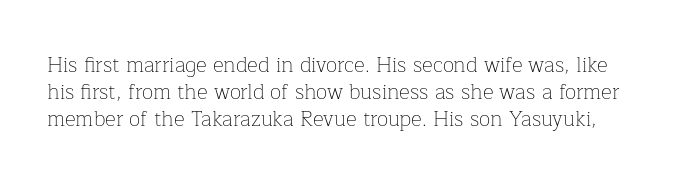
{"italic": "no", "bold": "no", "underline": "no", "line_spacing": "normal", "line_spacing_ratio": 1.28, "letter_spacing": "normal", "letter_spacing_em": 0.0, "glyph_px": 21}
